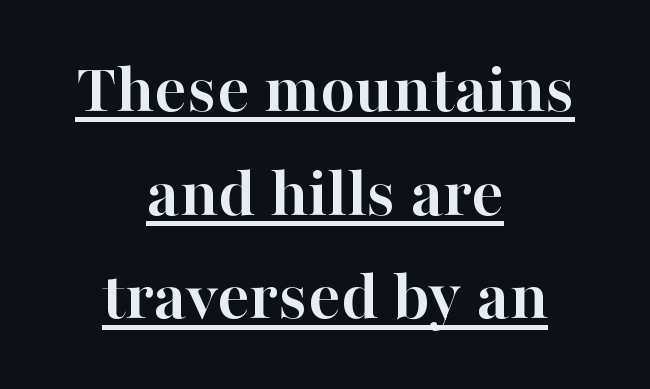
The image shows 72 px semibold serif type, upright; set centered, normal line spacing (1.44x), normal letter spacing, underlined; high stroke contrast and a medium x-height.
